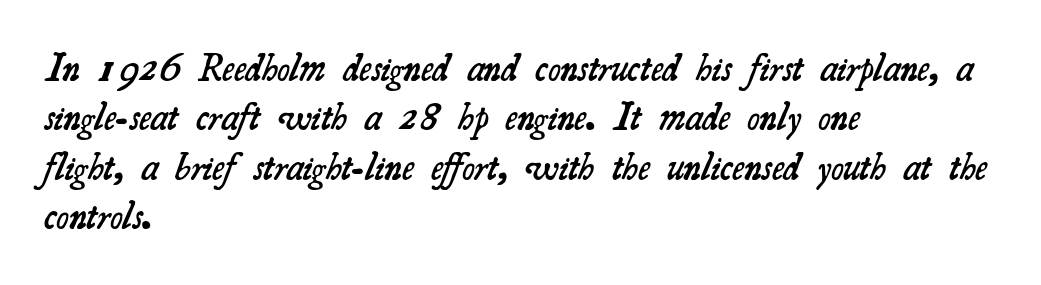
The image shows 38 px semibold serif type; set left-aligned, normal line spacing (1.3x), normal letter spacing, not underlined; medium stroke contrast and a small x-height.
